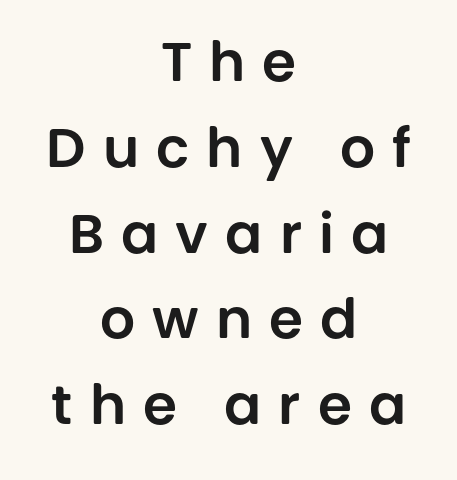
{"serif": "no", "italic": "no", "width": "normal", "stroke_contrast": "low", "x_height": "large", "monospaced": "no", "underline": "no", "align": "center", "line_spacing": "normal", "line_spacing_ratio": 1.56, "letter_spacing": "wide", "letter_spacing_em": 0.31, "glyph_px": 55}
